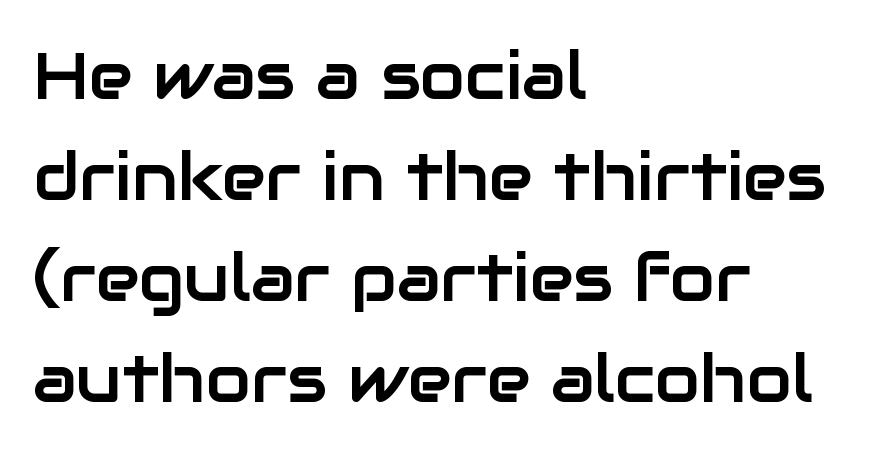
The image shows 66 px sans-serif type, upright; set left-aligned, normal line spacing (1.53x), normal letter spacing, not underlined; low stroke contrast and a medium x-height.
